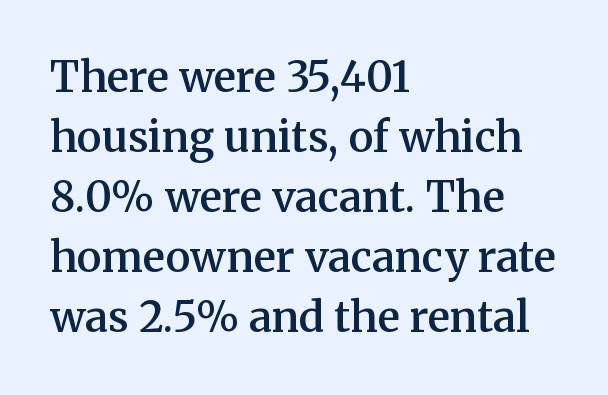
There is no visible air inserted between adjacent glyphs. Quick note: underline off. The text was rendered using a seriffed face with decorative stroke endings. Notice how the passage keeps a crisp vertical edge on the left only. Look at the stroke-to-counter ratio: somewhat heavy, a semibold.
